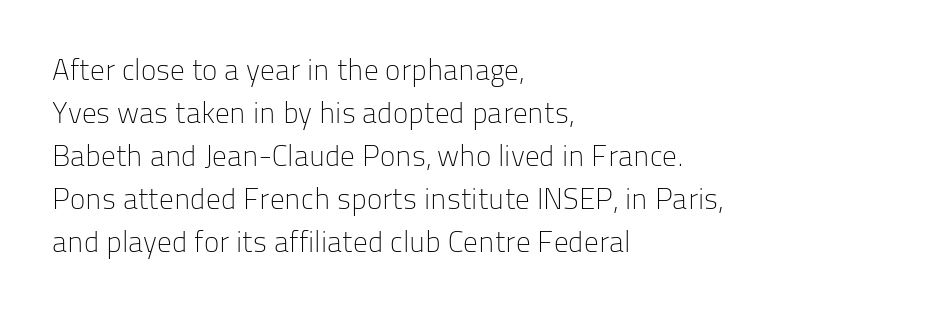
The image shows 29 px light sans-serif type, upright; set left-aligned, normal line spacing (1.48x), normal letter spacing, not underlined; low stroke contrast and a medium x-height.
